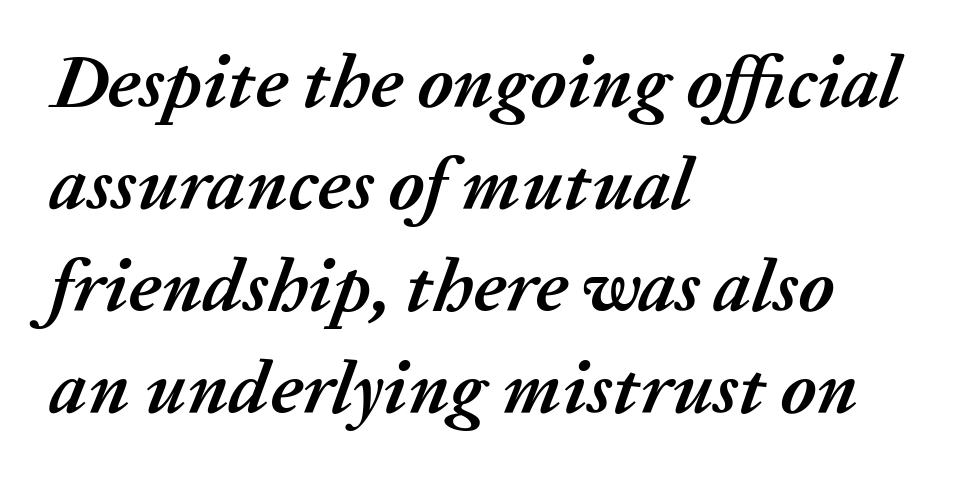
Q: Is the text bold? A: Yes.
Q: Is the text italic (slanted)? A: Yes, it leans right by about 20 degrees.
Q: Is the text underlined? A: No.
Q: How is the paragraph aligned? A: Left-aligned.
Q: Is the spacing between letters normal or unusually wide? A: Normal.
Q: Is the spacing between lines tight, normal or loose? A: Normal.
Q: Width (condensed, normal, or wide)? A: Normal.
Q: Stroke contrast? A: Medium.
Q: x-height? A: Medium.
Q: Monospaced? A: No.
